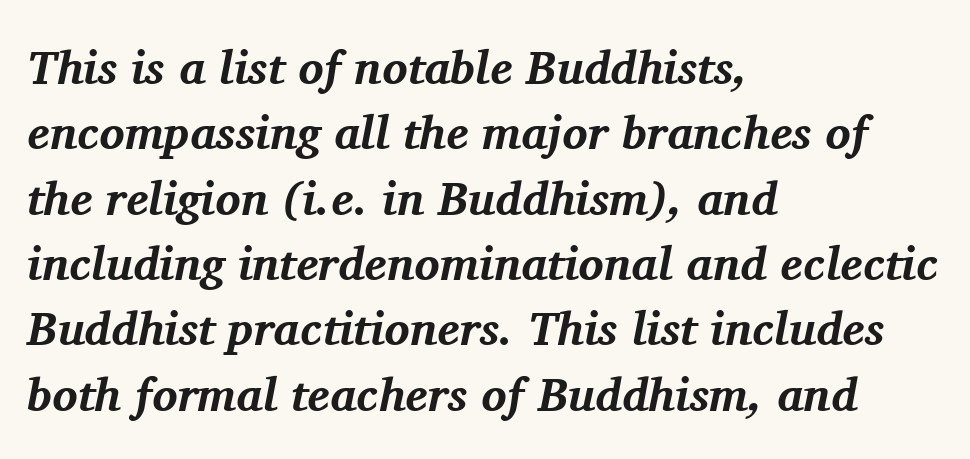
Q: Is the text bold? A: Yes.
Q: Is the text italic (slanted)? A: Yes, it leans right by about 11 degrees.
Q: Is the typeface a serif or a sans-serif typeface? A: Serif.
Q: Is the text underlined? A: No.
Q: How is the paragraph aligned? A: Left-aligned.
Q: Is the spacing between letters normal or unusually wide? A: Normal.
Q: Is the spacing between lines tight, normal or loose? A: Normal.
Q: Width (condensed, normal, or wide)? A: Normal.
Q: Stroke contrast? A: Medium.
Q: x-height? A: Medium.
Q: Monospaced? A: No.
